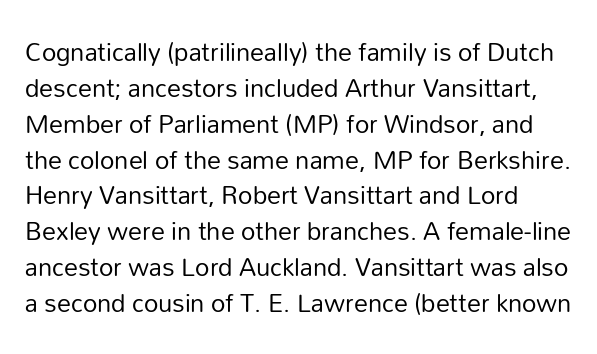
The image shows 28 px regular-weight sans-serif type, upright; set normal line spacing (1.28x), normal letter spacing, not underlined; low stroke contrast and a medium x-height.
